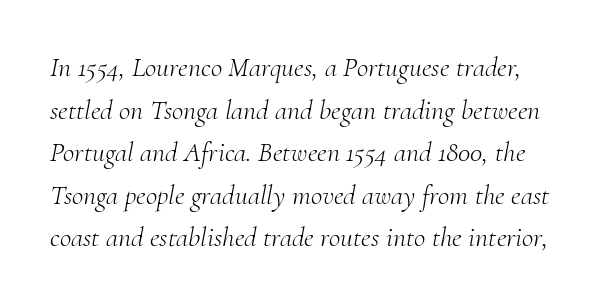
Honestly, the letter spacing is just normal — you wouldn't notice it. Evenly set lines give the paragraph a standard silhouette. Heft: none added — not bold. Examine the stroke ends and you'll spot serifs. The glyphs are unaccompanied by any horizontal stroke below them.
